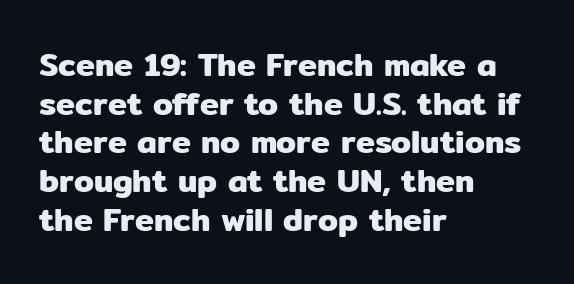
The image shows 32 px sans-serif type, upright; set left-aligned, line spacing 1.21x, normal letter spacing, not underlined; low stroke contrast and a medium x-height.
